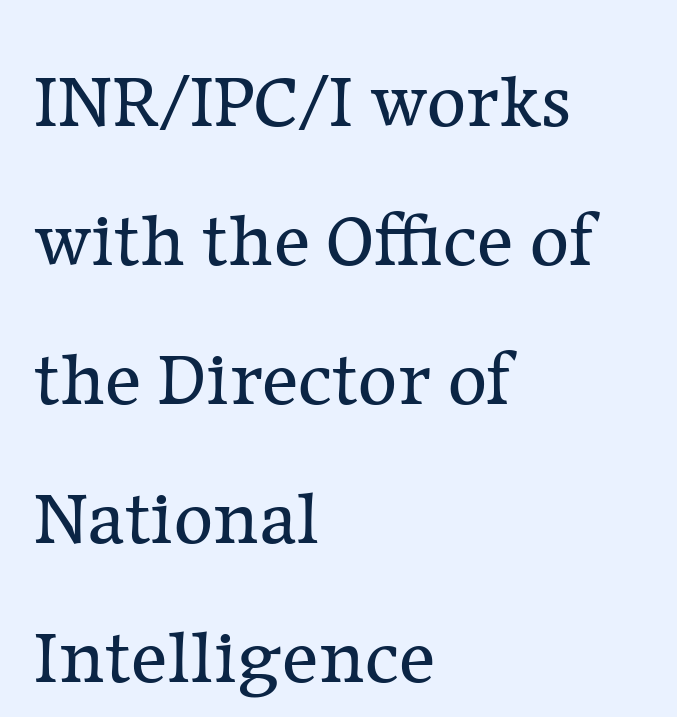
Q: Is the text bold? A: No.
Q: Is the text italic (slanted)? A: No, it is upright.
Q: Is the typeface a serif or a sans-serif typeface? A: Serif.
Q: Is the text underlined? A: No.
Q: How is the paragraph aligned? A: Left-aligned.
Q: Is the spacing between letters normal or unusually wide? A: Normal.
Q: Width (condensed, normal, or wide)? A: Normal.
Q: Stroke contrast? A: Low.
Q: x-height? A: Medium.
Q: Monospaced? A: No.
